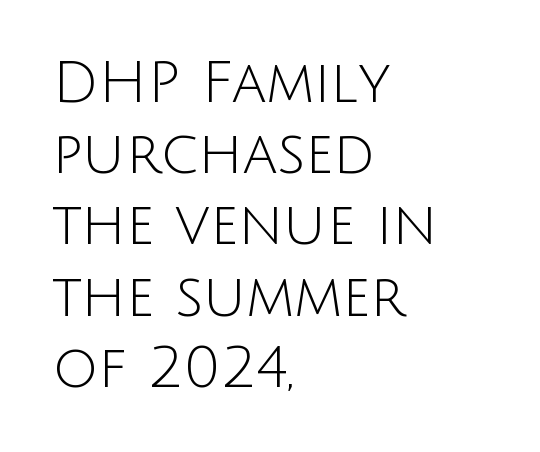
{"serif": "no", "italic": "no", "bold": "no", "weight": "light", "width": "normal", "stroke_contrast": "low", "x_height": "large", "monospaced": "no", "underline": "no", "align": "left", "line_spacing": "normal", "line_spacing_ratio": 1.25, "letter_spacing": "normal", "letter_spacing_em": 0.0, "glyph_px": 57}
